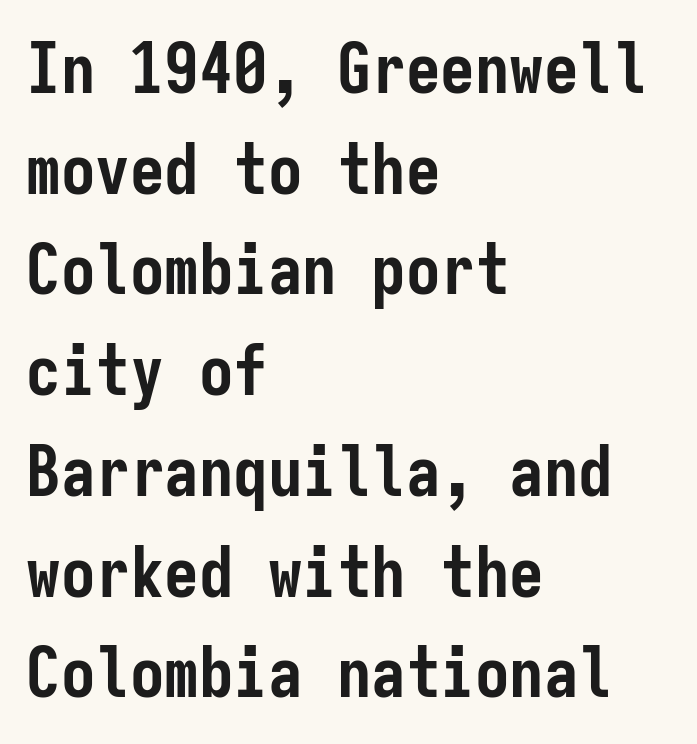
The image shows 69 px semibold, condensed sans-serif type, upright, monospaced; set left-aligned, normal line spacing (1.46x), normal letter spacing, not underlined; low stroke contrast and a medium x-height.
